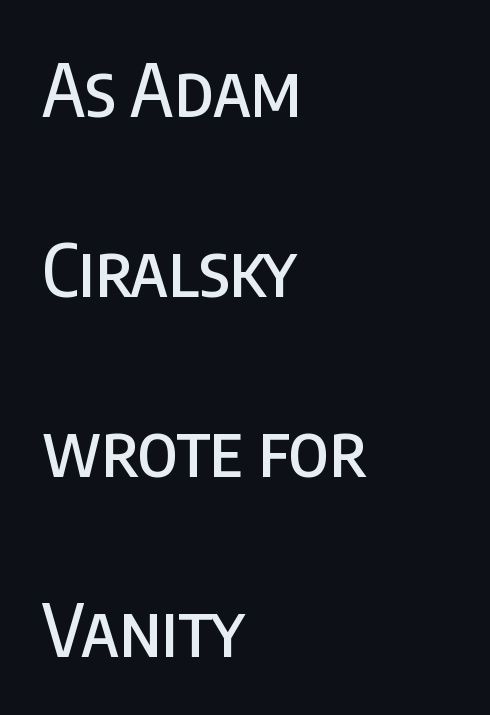
Q: Is the text italic (slanted)? A: No, it is upright.
Q: Is the typeface a serif or a sans-serif typeface? A: Sans-serif.
Q: Is the text underlined? A: No.
Q: How is the paragraph aligned? A: Left-aligned.
Q: Is the spacing between letters normal or unusually wide? A: Normal.
Q: Is the spacing between lines tight, normal or loose? A: Loose.
Q: Width (condensed, normal, or wide)? A: Condensed.
Q: Stroke contrast? A: Low.
Q: x-height? A: Large.
Q: Monospaced? A: No.
